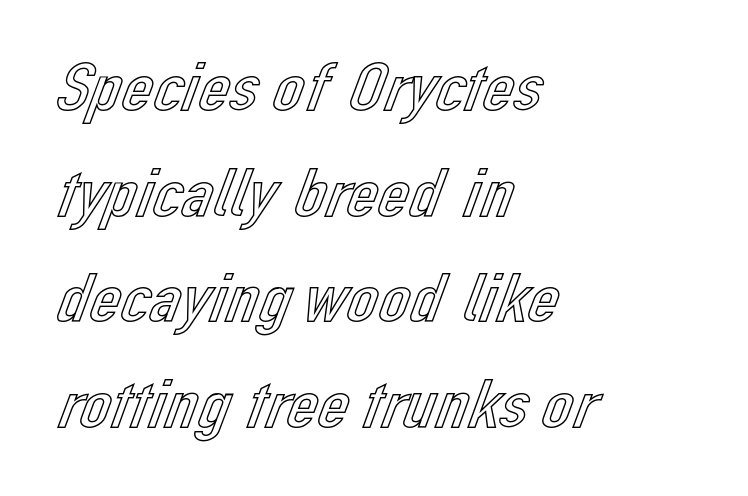
Standard letterfit; no display-style spreading of the glyphs. Check under the words: just untouched page. The letters advance in unequal steps, a hallmark of proportional type. Line beginnings align vertically; line endings do not.
